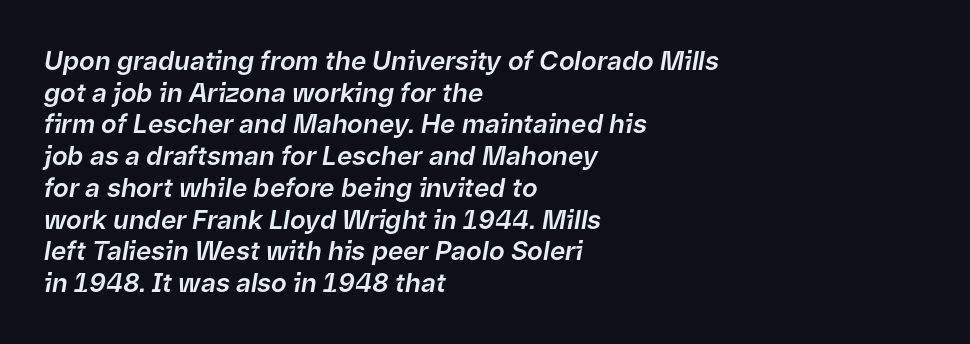
{"italic": "yes", "lean": "right", "slant_degrees": 9, "underline": "no", "align": "left", "line_spacing_ratio": 1.22, "letter_spacing": "normal", "letter_spacing_em": 0.0, "glyph_px": 26}
